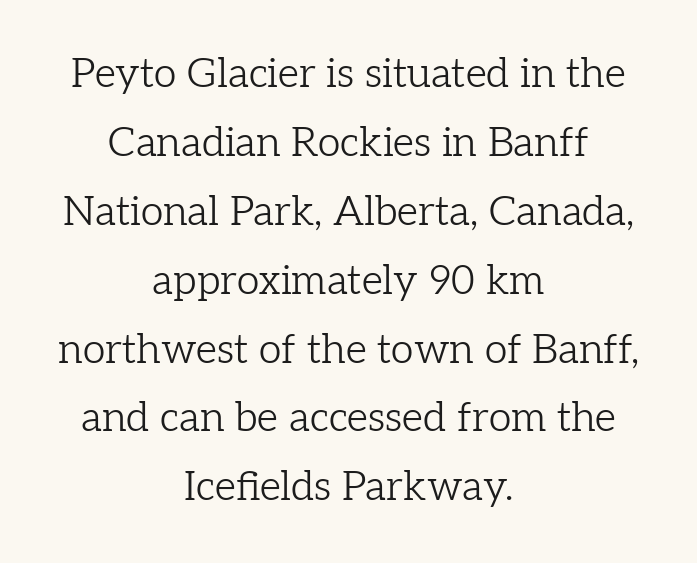
{"serif": "yes", "italic": "no", "bold": "no", "weight": "light", "width": "normal", "stroke_contrast": "low", "x_height": "medium", "monospaced": "no", "underline": "no", "align": "center", "line_spacing": "normal", "line_spacing_ratio": 1.68, "letter_spacing": "normal", "letter_spacing_em": 0.0, "glyph_px": 41}
